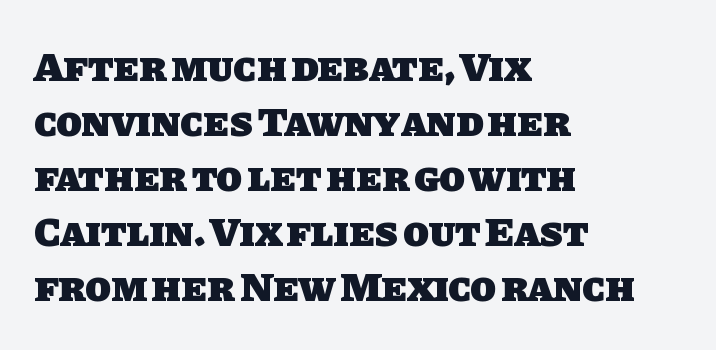
Notice how thick the strokes are: this is what a full bold looks like. The rendering shows plain stroke endings on the letterforms — a sans-serif design. Each new line begins a customary step beneath the previous one. This sample has the flowing, uneven cadence of proportional lettering.
